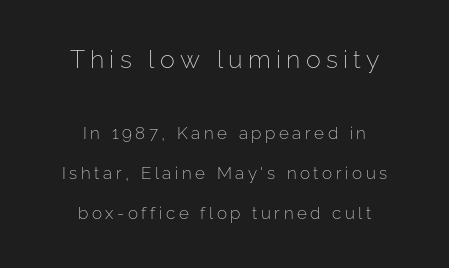
{"italic": "no", "bold": "no", "underline": "no", "align": "center", "line_spacing": "loose", "line_spacing_ratio": 2.36, "letter_spacing": "wide", "letter_spacing_em": 0.21, "larger_block": "first", "size_ratio": 1.47, "glyph_px": 25}
